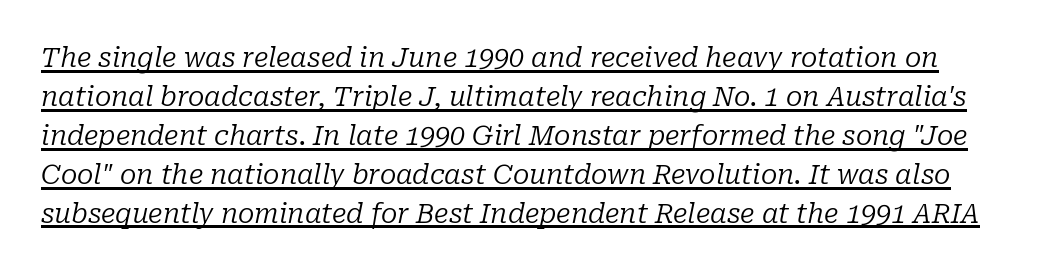
The image shows 27 px text type, italic (leaning right); set normal line spacing (1.44x), normal letter spacing, underlined.
